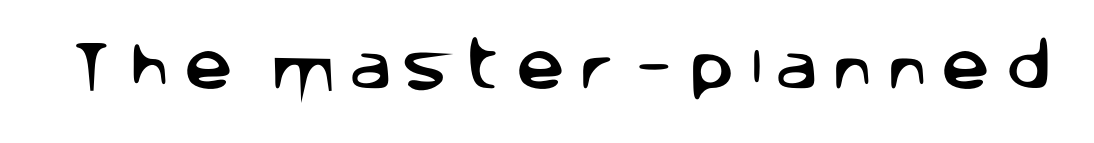
The lettering stays uniformly vertical, giving the passage a roman look. The face used here is a sans, in the tradition of grotesques and geometrics. Rule under the text: the space is simply empty. Inter-character spacing is expanded well beyond the font's built-in metrics.
